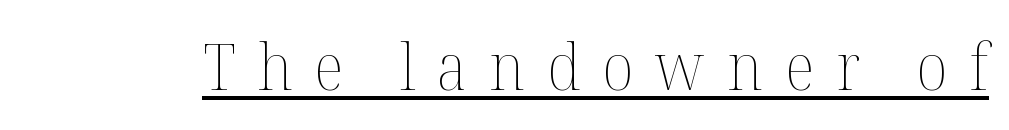
Q: Is the text bold? A: No.
Q: Is the text italic (slanted)? A: No, it is upright.
Q: Is the text underlined? A: Yes.
Q: Is the spacing between letters normal or unusually wide? A: Unusually wide.
Q: Width (condensed, normal, or wide)? A: Normal.
Q: Stroke contrast? A: Medium.
Q: x-height? A: Medium.
Q: Monospaced? A: No.
